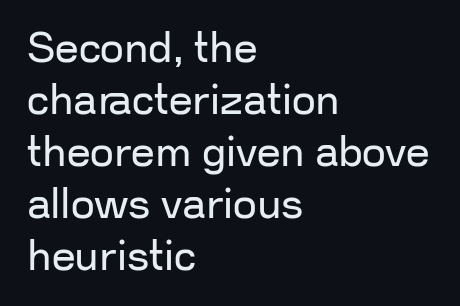
Q: Is the text bold? A: No.
Q: Is the text italic (slanted)? A: No, it is upright.
Q: Is the typeface a serif or a sans-serif typeface? A: Sans-serif.
Q: Is the text underlined? A: No.
Q: How is the paragraph aligned? A: Left-aligned.
Q: Is the spacing between letters normal or unusually wide? A: Normal.
Q: Width (condensed, normal, or wide)? A: Normal.
Q: Stroke contrast? A: Low.
Q: x-height? A: Medium.
Q: Monospaced? A: No.
